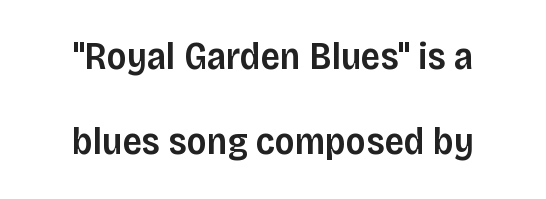
{"serif": "no", "italic": "no", "bold": "semi", "weight": "semibold", "width": "normal", "stroke_contrast": "low", "x_height": "large", "monospaced": "no", "underline": "no", "align": "center", "line_spacing": "loose", "line_spacing_ratio": 2.25, "letter_spacing": "normal", "letter_spacing_em": 0.0, "glyph_px": 38}
